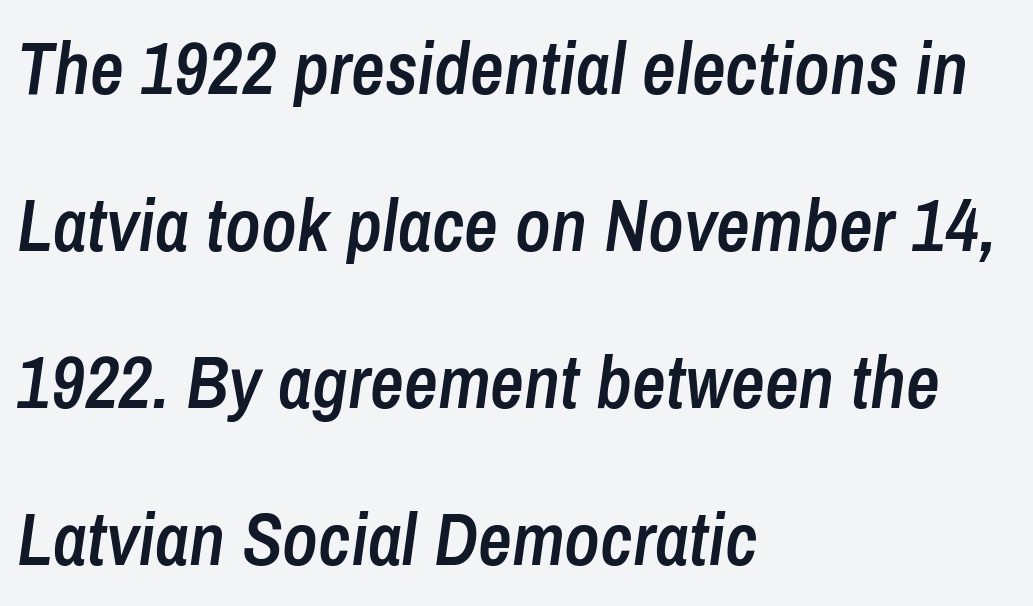
Yep, that's italic — everything's leaning. The face used here is rendered with its standard letterfit. Think of a printed novel: that variable character pitch is what you see here. The space directly below the letters is spotless. Does the leading feel generous? Absolutely, it's lavish. Casual observation: everything's shoved over to the left.
